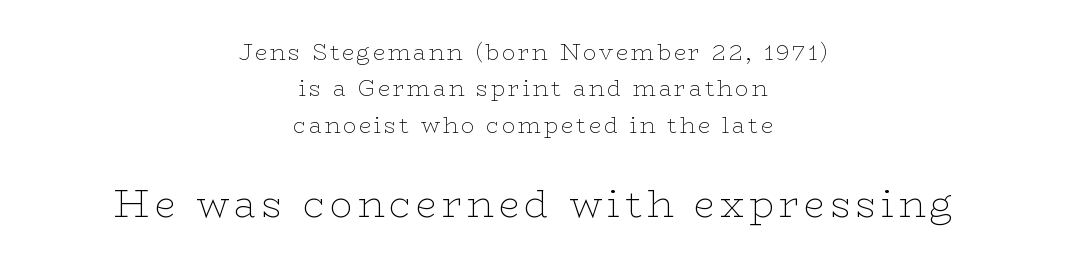
{"serif": "yes", "italic": "no", "bold": "no", "weight": "thin", "width": "wide", "stroke_contrast": "low", "x_height": "medium", "monospaced": "no", "underline": "no", "align": "center", "line_spacing": "normal", "line_spacing_ratio": 1.65, "larger_block": "second", "size_ratio": 1.73, "glyph_px": 38}
